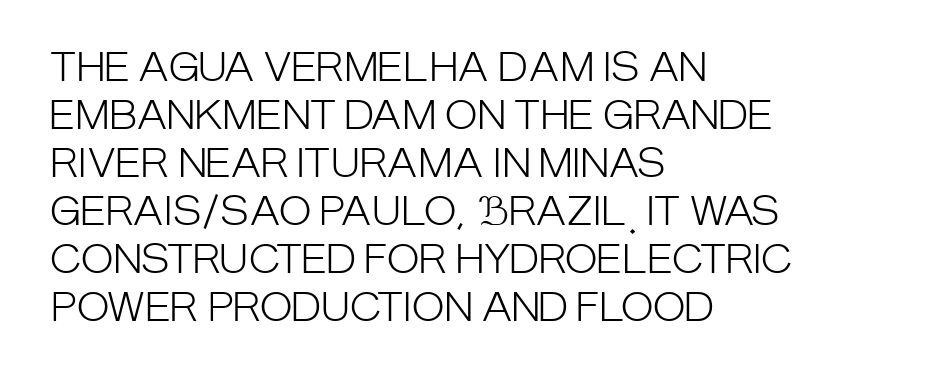
Each row of text sits above clean, open space. Characters follow at the spacing the type designer built in. Caption: multi-line text, flush left, ragged right. Italic? Not at all — the glyphs are vertical. This sample uses a sans-serif face. Is this a heavy cut? Hardly; it is regular or lighter.
